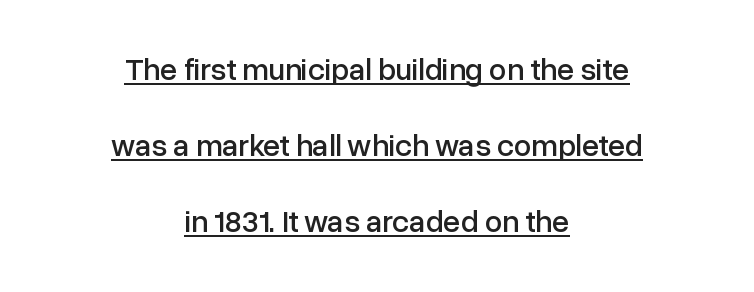
The image shows 31 px sans-serif type, upright; set centered, loose line spacing (2.45x), normal letter spacing, underlined; low stroke contrast and a medium x-height.
